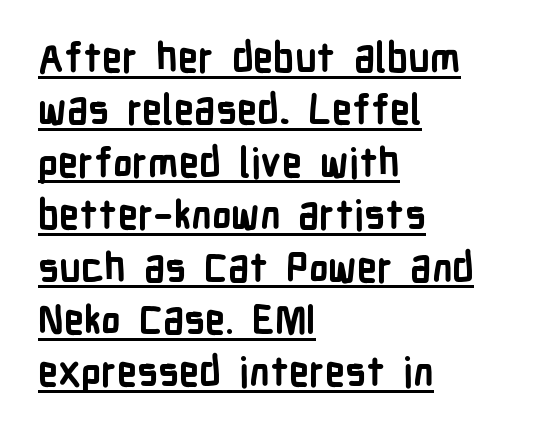
The image shows 40 px semibold, condensed sans-serif type, upright; set left-aligned, normal line spacing (1.31x), normal letter spacing, underlined; low stroke contrast and a medium x-height.
